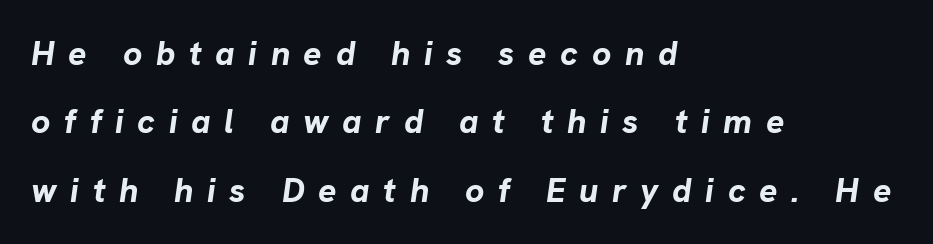
Q: Is the text bold? A: Yes.
Q: Is the text italic (slanted)? A: Yes, it leans right by about 8 degrees.
Q: Is the text underlined? A: No.
Q: How is the paragraph aligned? A: Left-aligned.
Q: Is the spacing between letters normal or unusually wide? A: Unusually wide.
Q: Is the spacing between lines tight, normal or loose? A: Loose.
Q: Width (condensed, normal, or wide)? A: Normal.
Q: Stroke contrast? A: Low.
Q: x-height? A: Medium.
Q: Monospaced? A: No.
